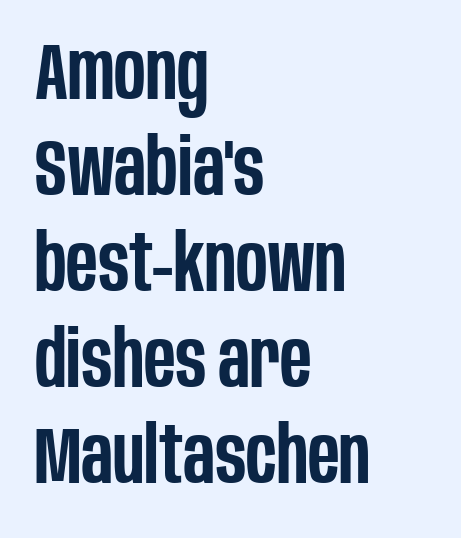
These words are printed semibold, heavier than regular yet not bold. The line texture is even and compact thanks to regular tracking. In CSS terms this would be text-align: left. Plain, unruled lines of type. The letters carry no serifs — their stems end cleanly without finishing strokes.
